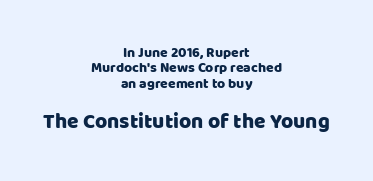
Q: Is the text italic (slanted)? A: No, it is upright.
Q: Is the text underlined? A: No.
Q: How is the paragraph aligned? A: Centered.
Q: Is the spacing between letters normal or unusually wide? A: Normal.
Q: Is the spacing between lines tight, normal or loose? A: Tight.
Q: Which block of text is set in a larger size, the first (top) or the second (bottom)? A: The second (bottom) one.
